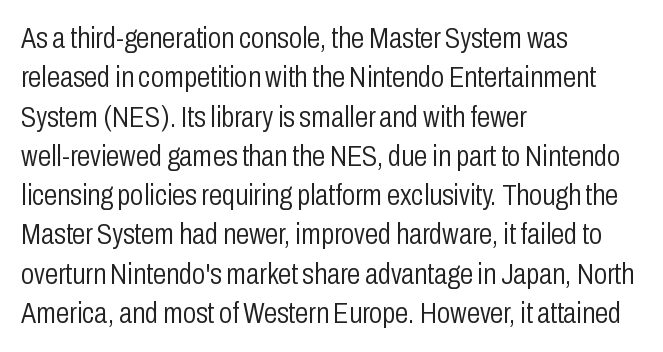
The image shows 30 px light, condensed sans-serif type, upright; set left-aligned, normal line spacing (1.31x), normal letter spacing, not underlined; low stroke contrast and a medium x-height.
